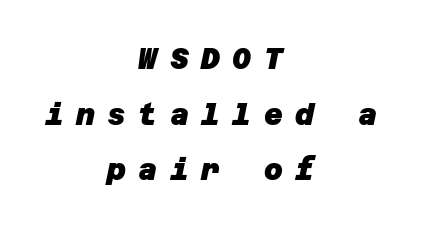
The image shows 29 px heavy sans-serif type; set centered, loose line spacing (1.92x), unusually wide letter spacing (+0.43 em), not underlined; low stroke contrast and a large x-height.
